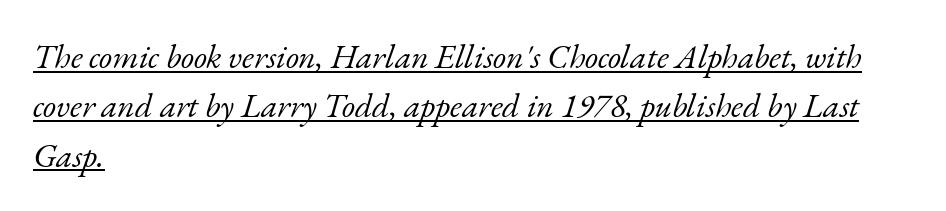
Proportional: the letters do not fall into vertical columns. The axis of the letterforms is tilted away from vertical. In terms of letterform style, serifs are clearly present. Summary of weight: not heavy and not bold. Notice how descenders clear the ascenders below comfortably — that's standard leading.
